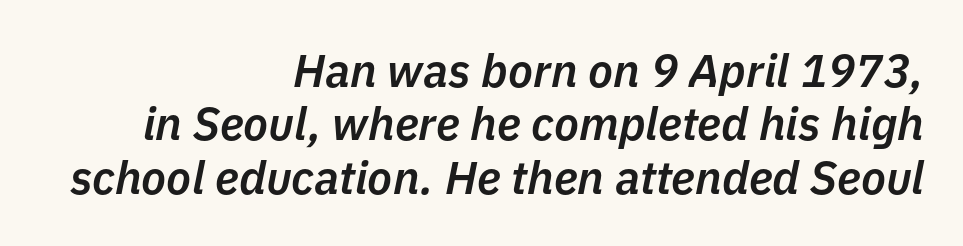
The image shows 46 px semibold type, italic (leaning right); set right-aligned, line spacing 1.16x, normal letter spacing, not underlined; low stroke contrast and a medium x-height.
